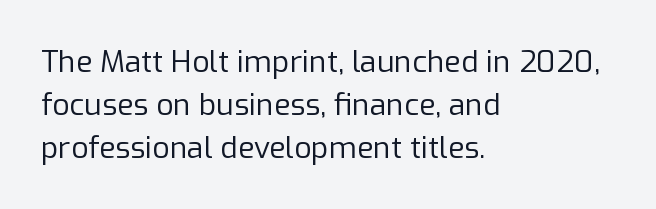
The image shows 30 px regular-weight sans-serif type, upright; set left-aligned, normal line spacing (1.43x), normal letter spacing, not underlined; low stroke contrast and a medium x-height.
